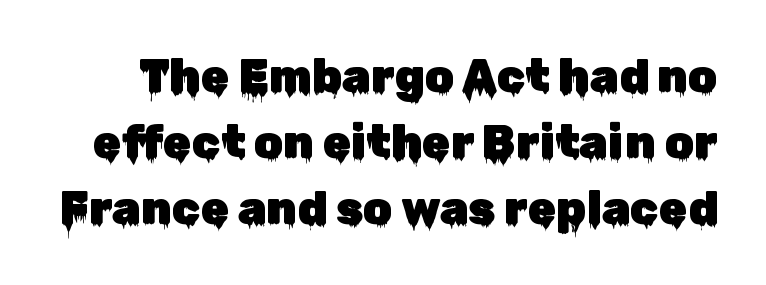
{"serif": "no", "italic": "no", "width": "normal", "stroke_contrast": "low", "x_height": "medium", "monospaced": "no", "underline": "no", "line_spacing": "normal", "line_spacing_ratio": 1.44, "letter_spacing": "normal", "letter_spacing_em": 0.0, "glyph_px": 46}
